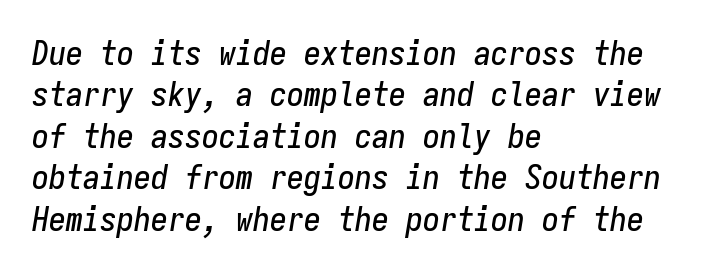
Each letter, wide or thin by design, is forced into the same width here. Between one letter and the next there's only the usual sliver of space. The lines are quadded left. The face used here has a pronounced slope to its letters. Clear beneath every line of the passage.
